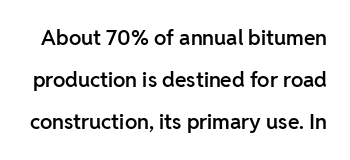
Typographic density is moderately raised because the face is semibold. Underlining? Definitely not there. Widely set lines give the paragraph a tall, airy silhouette. Short note: letters normally spaced.
